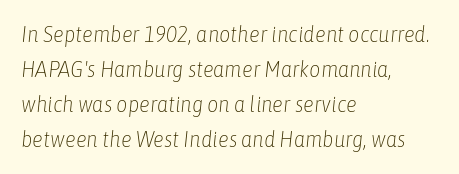
Nothing unusual about the tracking: characters are spaced as the font intends. Whoever set this chose a conventional vertical rhythm. The strokes are not fattened; the text isn't bold. The setting favours the left margin, as ordinary paragraphs usually do. Rendered with sloped, italic letterforms.
